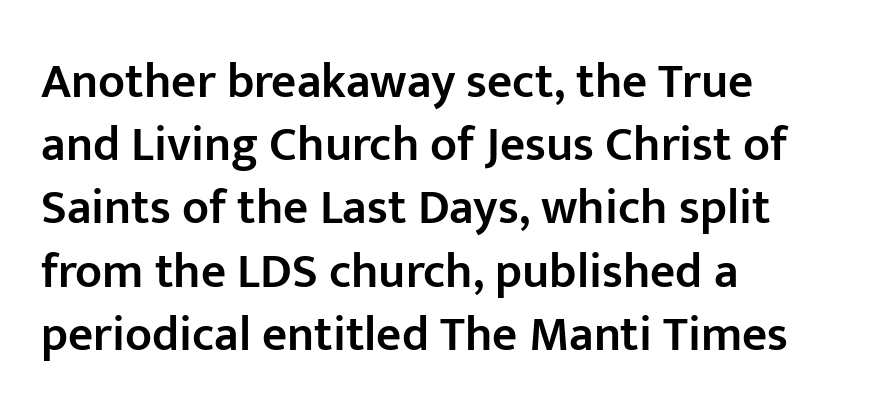
{"serif": "no", "italic": "no", "bold": "semi", "weight": "semibold", "width": "normal", "stroke_contrast": "low", "x_height": "medium", "monospaced": "no", "underline": "no", "align": "left", "line_spacing": "normal", "line_spacing_ratio": 1.29, "letter_spacing": "normal", "letter_spacing_em": 0.0, "glyph_px": 49}
